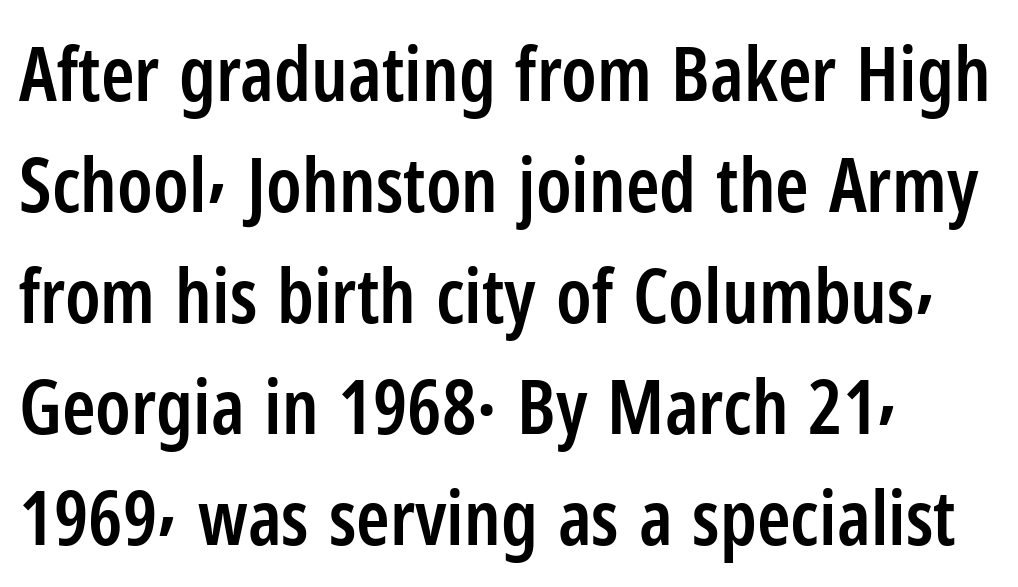
Q: Is the text bold? A: Semi-bold.
Q: Is the text italic (slanted)? A: No, it is upright.
Q: Is the typeface a serif or a sans-serif typeface? A: Sans-serif.
Q: Is the text underlined? A: No.
Q: How is the paragraph aligned? A: Left-aligned.
Q: Is the spacing between letters normal or unusually wide? A: Normal.
Q: Is the spacing between lines tight, normal or loose? A: Normal.
Q: Width (condensed, normal, or wide)? A: Condensed.
Q: Stroke contrast? A: Low.
Q: x-height? A: Medium.
Q: Monospaced? A: No.
